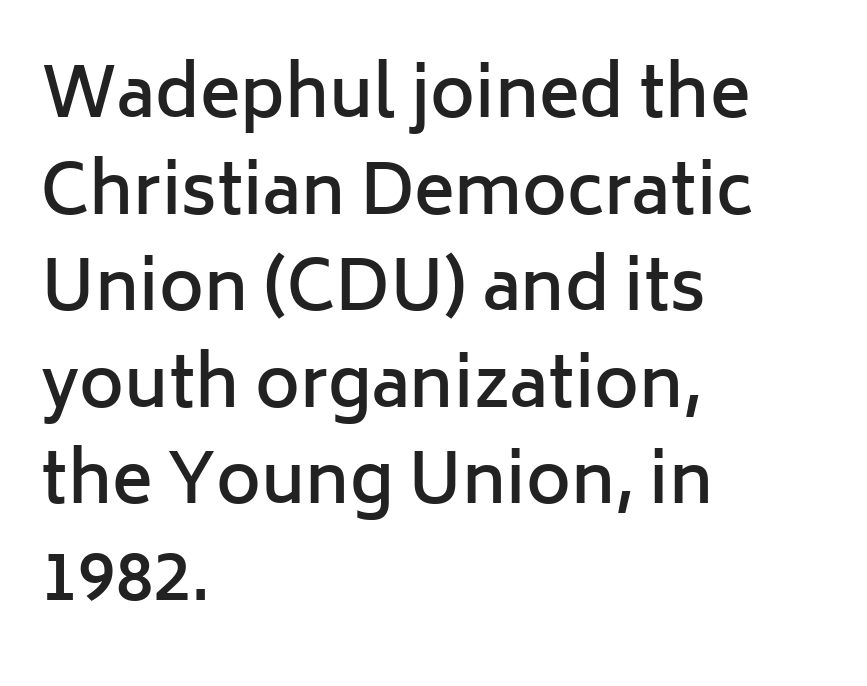
The image shows 68 px semibold sans-serif type, upright; set left-aligned, normal line spacing (1.42x), normal letter spacing, not underlined; low stroke contrast and a medium x-height.
